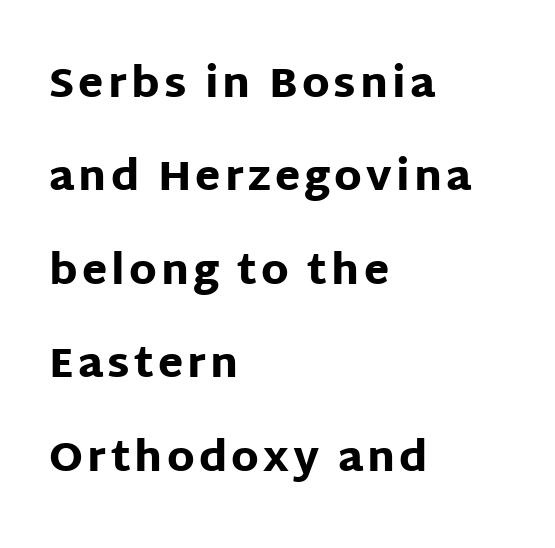
The image shows 41 px heavy sans-serif type, upright; set left-aligned, loose line spacing (2.28x), not underlined; low stroke contrast and a large x-height.
